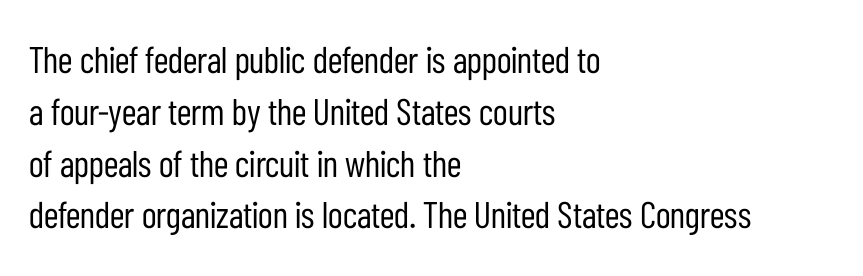
The image shows 37 px regular-weight, condensed sans-serif type, upright; set left-aligned, normal line spacing (1.4x), normal letter spacing, not underlined; low stroke contrast and a medium x-height.
